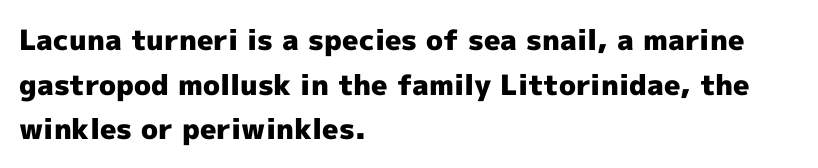
{"serif": "no", "italic": "no", "bold": "yes", "weight": "heavy", "width": "normal", "x_height": "medium", "monospaced": "no", "underline": "no", "align": "left", "line_spacing": "normal", "line_spacing_ratio": 1.59, "letter_spacing": "normal", "letter_spacing_em": 0.0, "glyph_px": 28}
